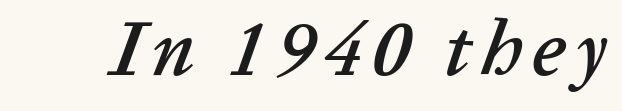
The image shows 78 px text type, italic (leaning right); set not underlined; low stroke contrast and a medium x-height.
